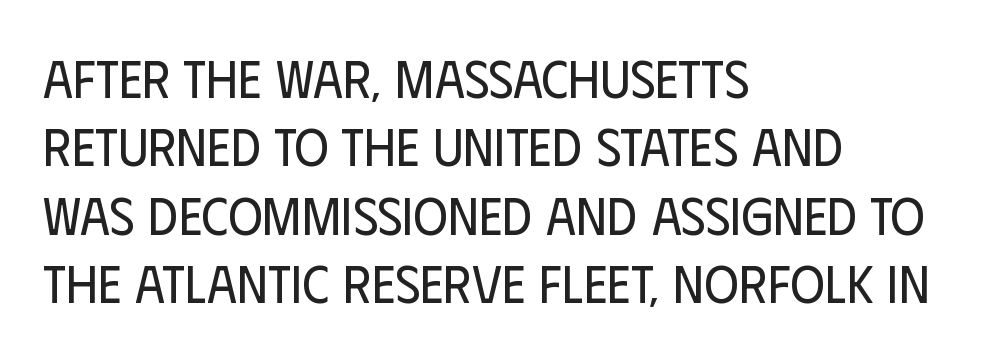
{"serif": "no", "italic": "no", "bold": "no", "weight": "regular", "width": "condensed", "stroke_contrast": "low", "x_height": "large", "monospaced": "no", "underline": "no", "align": "left", "line_spacing": "normal", "line_spacing_ratio": 1.29, "letter_spacing": "normal", "letter_spacing_em": 0.0, "glyph_px": 53}
